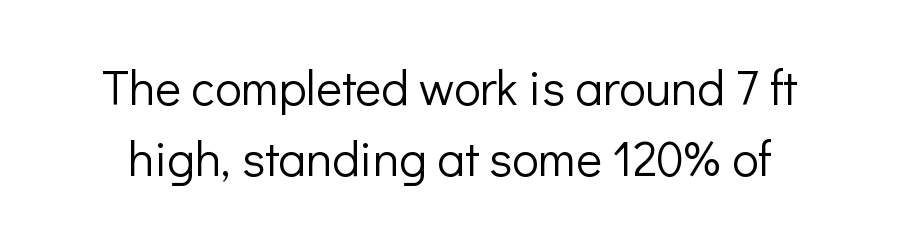
The tracking reads as untouched default to a designer's eye. It's the straight-up-and-down kind of type. You could not count columns in this text — the font is proportionally spaced. The designer left line spacing at the default.
